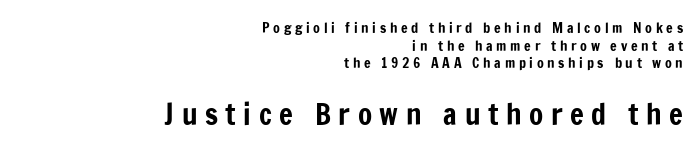
Q: Is the text italic (slanted)? A: No, it is upright.
Q: Is the typeface a serif or a sans-serif typeface? A: Sans-serif.
Q: Is the text underlined? A: No.
Q: How is the paragraph aligned? A: Right-aligned.
Q: Is the spacing between letters normal or unusually wide? A: Unusually wide.
Q: Is the spacing between lines tight, normal or loose? A: Normal.
Q: Which block of text is set in a larger size, the first (top) or the second (bottom)? A: The second (bottom) one.
Q: Width (condensed, normal, or wide)? A: Condensed.
Q: Stroke contrast? A: Low.
Q: x-height? A: Medium.
Q: Monospaced? A: No.
